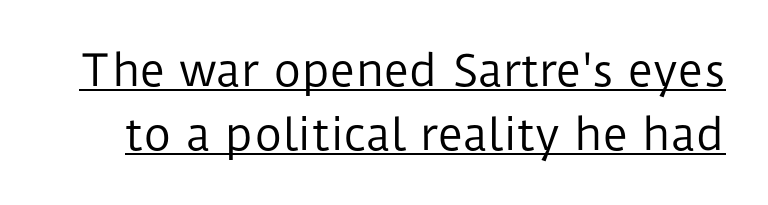
{"serif": "no", "italic": "no", "bold": "no", "weight": "regular", "width": "normal", "stroke_contrast": "low", "x_height": "medium", "monospaced": "no", "underline": "yes", "line_spacing": "normal", "line_spacing_ratio": 1.48, "letter_spacing": "normal", "letter_spacing_em": 0.0, "glyph_px": 43}
